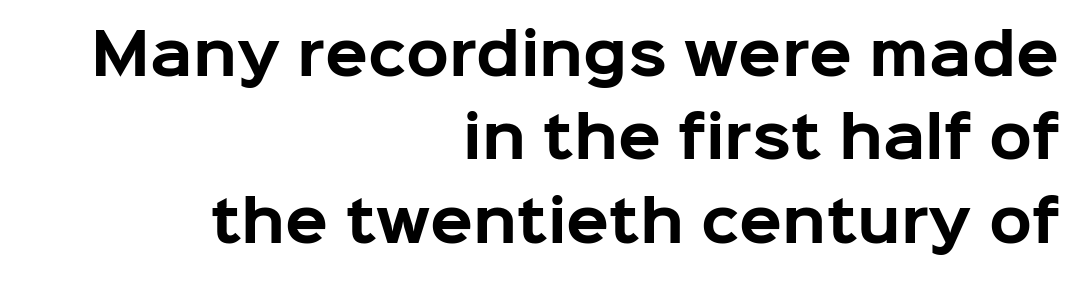
Q: Is the text bold? A: Yes.
Q: Is the text italic (slanted)? A: No, it is upright.
Q: Is the typeface a serif or a sans-serif typeface? A: Sans-serif.
Q: Is the text underlined? A: No.
Q: How is the paragraph aligned? A: Right-aligned.
Q: Is the spacing between letters normal or unusually wide? A: Normal.
Q: Is the spacing between lines tight, normal or loose? A: Normal.
Q: Width (condensed, normal, or wide)? A: Normal.
Q: Stroke contrast? A: Low.
Q: x-height? A: Medium.
Q: Monospaced? A: No.
